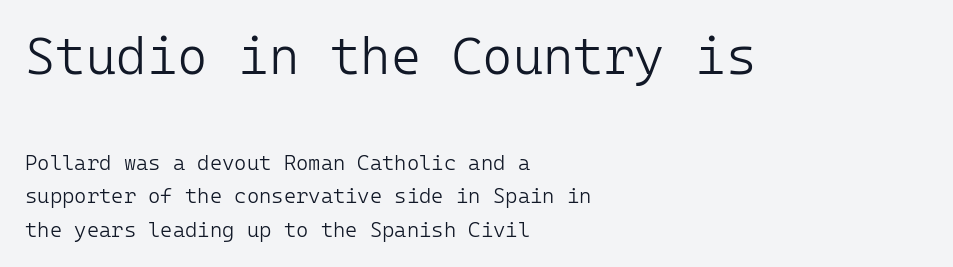
{"serif": "no", "italic": "no", "bold": "no", "weight": "light", "width": "normal", "stroke_contrast": "low", "x_height": "medium", "underline": "no", "align": "left", "line_spacing": "normal", "line_spacing_ratio": 1.6, "letter_spacing": "normal", "letter_spacing_em": 0.0, "larger_block": "first", "size_ratio": 2.48, "glyph_px": 52}
